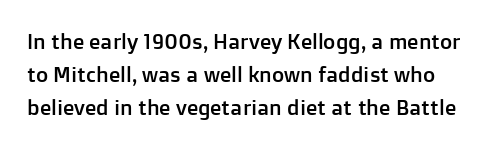
The image shows 21 px text type, upright; set normal line spacing (1.57x), normal letter spacing, not underlined.
